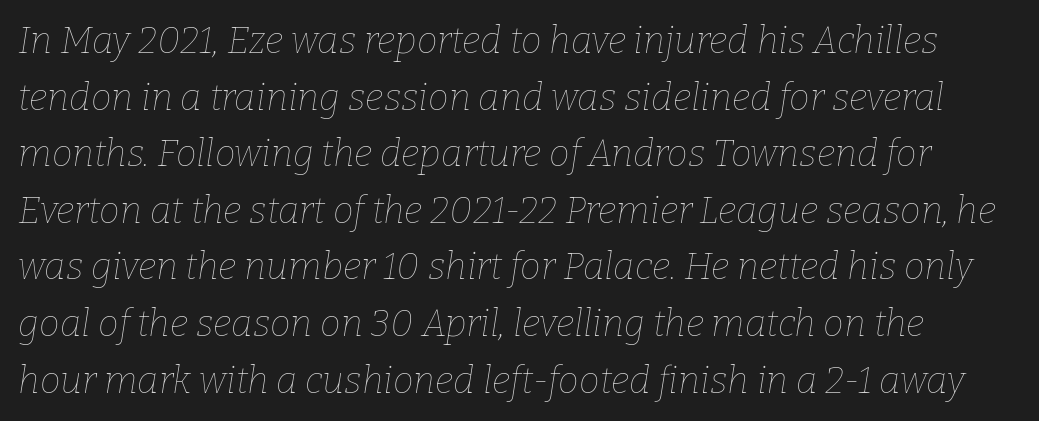
{"italic": "yes", "lean": "right", "slant_degrees": 9, "bold": "no", "weight": "thin", "width": "normal", "stroke_contrast": "low", "x_height": "medium", "monospaced": "no", "underline": "no", "line_spacing": "normal", "line_spacing_ratio": 1.53, "letter_spacing": "normal", "letter_spacing_em": 0.0, "glyph_px": 37}
